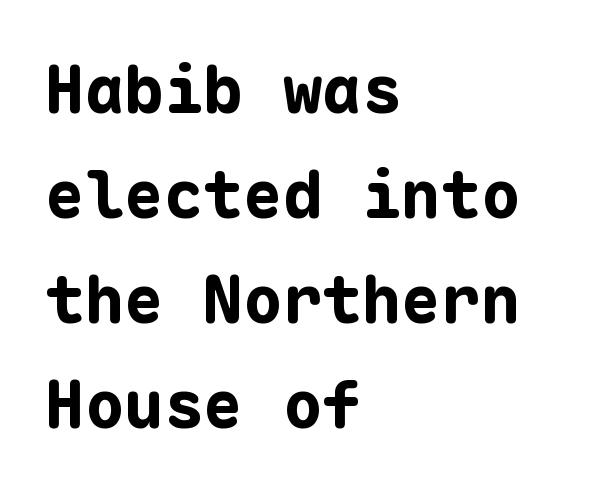
Teacher's note: observe the even left margin — that is flush-left alignment. Chunky letters — that's bold for sure. Nobody drew a line under any word here. Whoever set this chose a conventional vertical rhythm. A typesetter would mark this as roman, not italic. The passage shown is typed in a monospace face where columns stay perfectly aligned.
